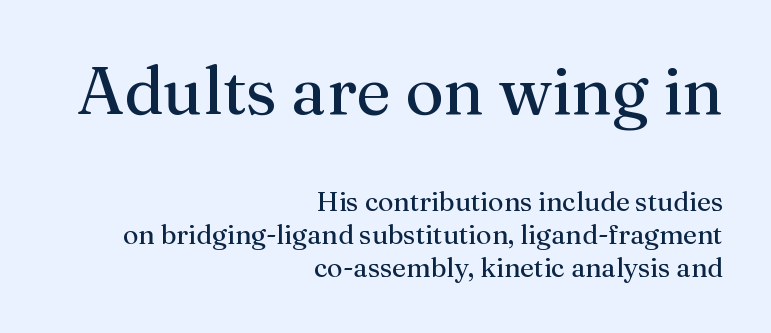
{"serif": "yes", "italic": "no", "bold": "no", "weight": "regular", "width": "normal", "stroke_contrast": "medium", "x_height": "medium", "monospaced": "no", "underline": "no", "align": "right", "line_spacing_ratio": 1.23, "letter_spacing": "normal", "letter_spacing_em": 0.0, "larger_block": "first", "size_ratio": 2.48, "glyph_px": 67}
